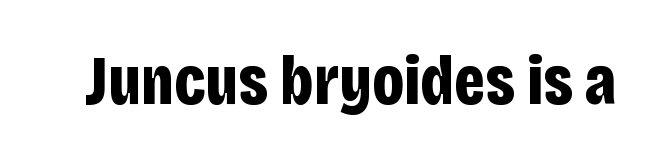
The image shows 69 px bold, condensed sans-serif type, upright; set normal letter spacing, not underlined; low stroke contrast and a large x-height.
